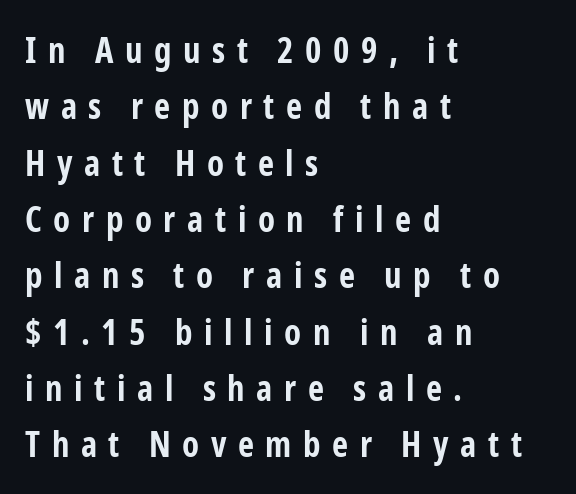
Students, observe: this is what conventionally led text looks like. This sample has the flowing, uneven cadence of proportional lettering. Words float on clear page, feet unadorned. Letterform terminals end flat and unadorned throughout the passage. In CSS terms this would be text-align: left.
